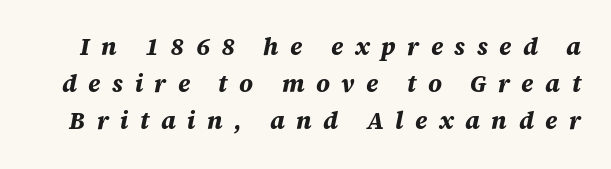
The image shows 24 px bold type, italic (leaning right); set normal line spacing (1.55x), unusually wide letter spacing (+0.48 em), not underlined.
